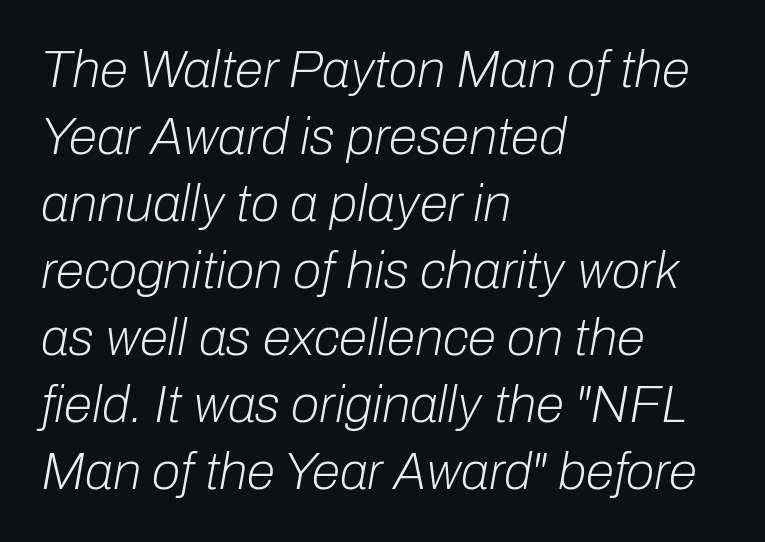
{"italic": "yes", "lean": "right", "slant_degrees": 10, "bold": "no", "weight": "light", "width": "normal", "stroke_contrast": "low", "x_height": "medium", "monospaced": "no", "underline": "no", "align": "left", "line_spacing": "normal", "line_spacing_ratio": 1.29, "letter_spacing": "normal", "letter_spacing_em": 0.0, "glyph_px": 52}
